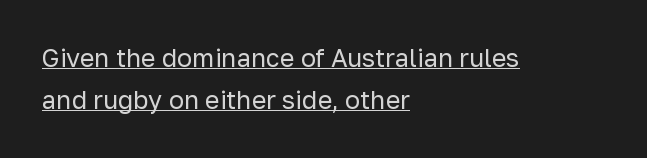
Q: Is the text bold? A: No.
Q: Is the text italic (slanted)? A: No, it is upright.
Q: Is the text underlined? A: Yes.
Q: How is the paragraph aligned? A: Left-aligned.
Q: Is the spacing between letters normal or unusually wide? A: Normal.
Q: Is the spacing between lines tight, normal or loose? A: Normal.
